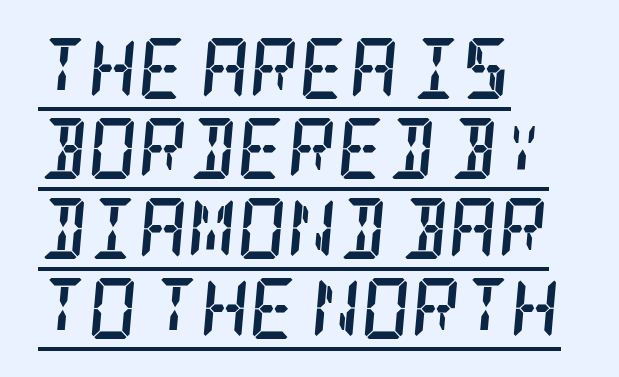
This rendering leaves character spacing at its baseline value. Summary of weight: heavy, a full bold. The passage shown is typeset with a serif family. Each new line begins a customary step beneath the previous one.
